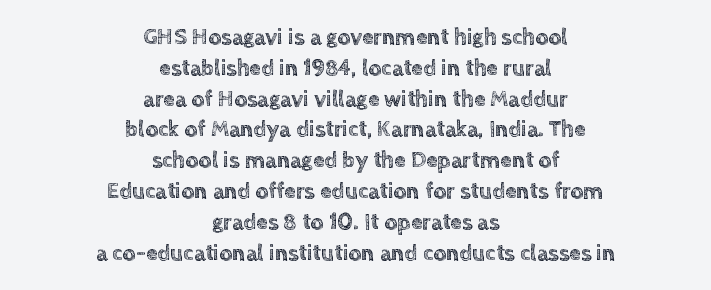
Q: Is the text italic (slanted)? A: No, it is upright.
Q: Is the text underlined? A: No.
Q: How is the paragraph aligned? A: Centered.
Q: Is the spacing between letters normal or unusually wide? A: Normal.
Q: Is the spacing between lines tight, normal or loose? A: Normal.
